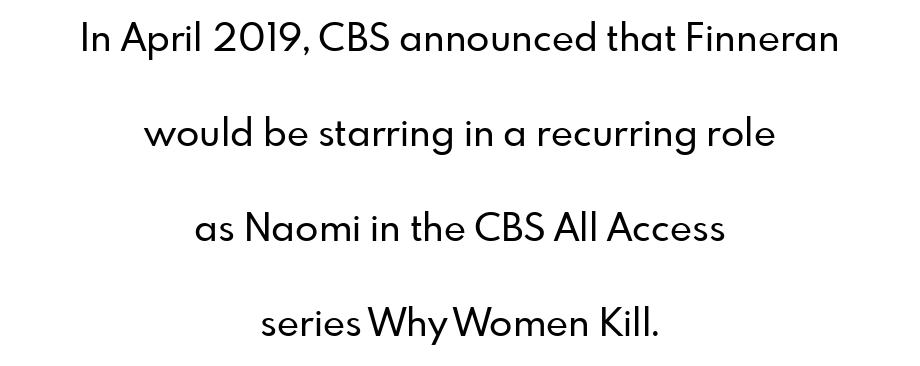
Q: Is the text italic (slanted)? A: No, it is upright.
Q: Is the typeface a serif or a sans-serif typeface? A: Sans-serif.
Q: Is the text underlined? A: No.
Q: How is the paragraph aligned? A: Centered.
Q: Is the spacing between letters normal or unusually wide? A: Normal.
Q: Is the spacing between lines tight, normal or loose? A: Loose.
Q: Width (condensed, normal, or wide)? A: Normal.
Q: Stroke contrast? A: Low.
Q: x-height? A: Small.
Q: Monospaced? A: No.
